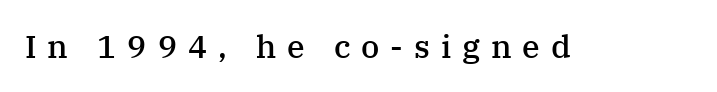
Ordinary non-slanted type is in use. No word sits above an underline. A typesetter would label this face a serif. You could not count columns in this text — the font is proportionally spaced. Tracking here is generous; glyphs stand well apart from one another.
